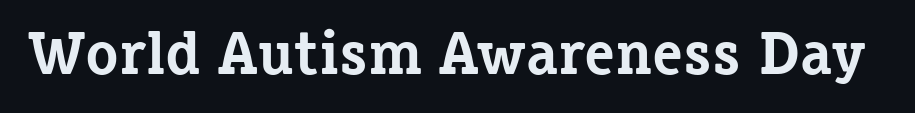
{"serif": "yes", "italic": "no", "bold": "yes", "weight": "bold", "width": "normal", "stroke_contrast": "low", "x_height": "medium", "monospaced": "no", "underline": "no", "letter_spacing": "normal", "letter_spacing_em": 0.0, "glyph_px": 61}
